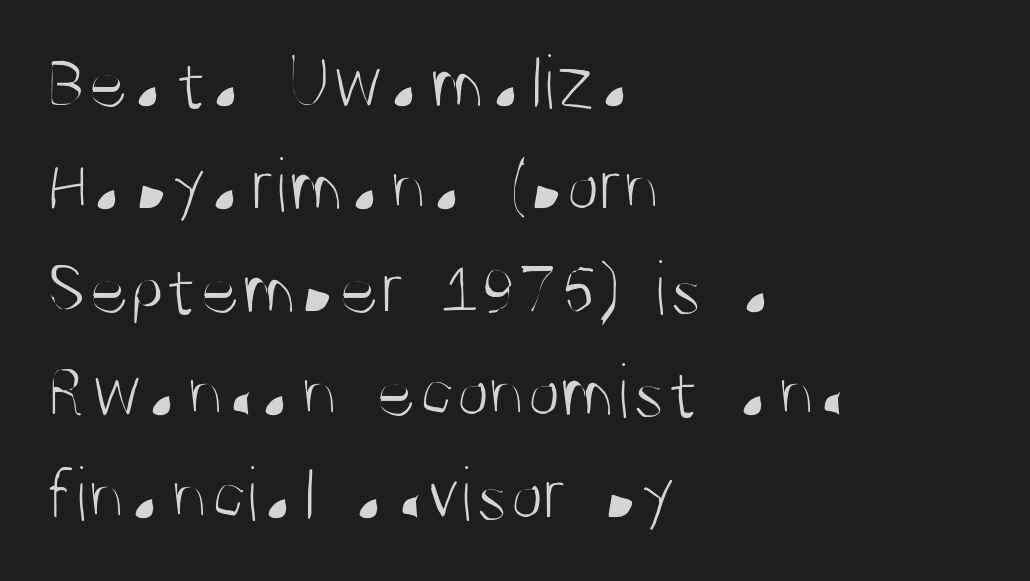
Q: Is the text bold? A: No.
Q: Is the text italic (slanted)? A: No, it is upright.
Q: Is the typeface a serif or a sans-serif typeface? A: Sans-serif.
Q: Is the text underlined? A: No.
Q: How is the paragraph aligned? A: Left-aligned.
Q: Is the spacing between letters normal or unusually wide? A: Normal.
Q: Is the spacing between lines tight, normal or loose? A: Normal.
Q: Width (condensed, normal, or wide)? A: Condensed.
Q: Stroke contrast? A: Medium.
Q: x-height? A: Large.
Q: Monospaced? A: No.
